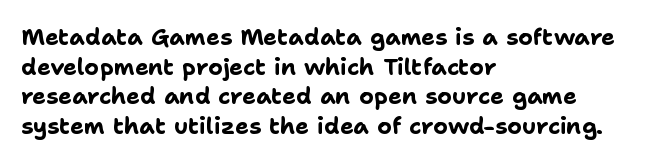
{"italic": "no", "bold": "yes", "underline": "no", "align": "left", "line_spacing": "normal", "line_spacing_ratio": 1.29, "letter_spacing": "normal", "letter_spacing_em": 0.0, "glyph_px": 23}
